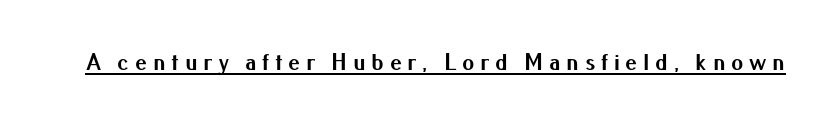
Display-style spreading of the glyphs; the letterfit is very open. Posture: vertical. Every letter is thick-stroked: bold, no question. The typesetter has applied underlining to the passage shown.
